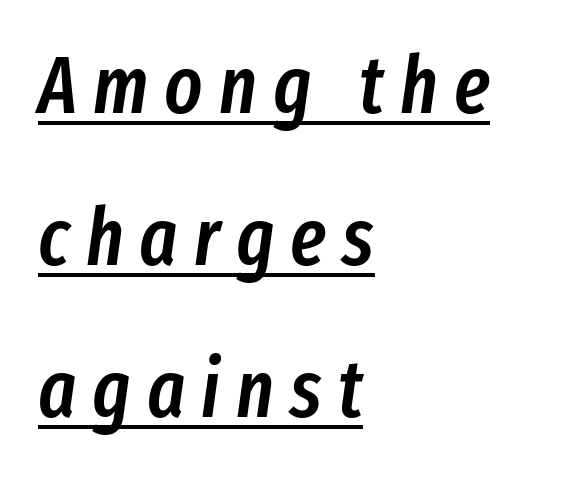
The image shows 80 px semibold, condensed type, italic (leaning right); set left-aligned, loose line spacing (1.9x), unusually wide letter spacing (+0.2 em), underlined; low stroke contrast and a medium x-height.
